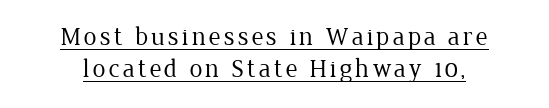
Q: Is the text bold? A: No.
Q: Is the text italic (slanted)? A: No, it is upright.
Q: Is the text underlined? A: Yes.
